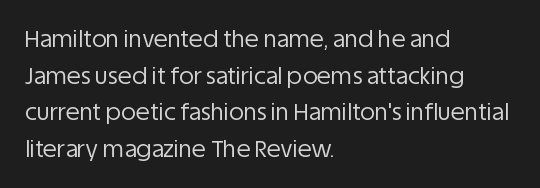
The image shows 23 px text type, upright; set left-aligned, normal line spacing (1.59x), normal letter spacing, not underlined.
